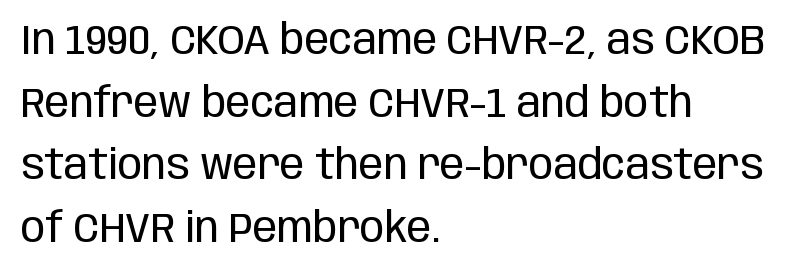
Q: Is the text bold? A: No.
Q: Is the text italic (slanted)? A: No, it is upright.
Q: Is the typeface a serif or a sans-serif typeface? A: Sans-serif.
Q: Is the text underlined? A: No.
Q: How is the paragraph aligned? A: Left-aligned.
Q: Is the spacing between letters normal or unusually wide? A: Normal.
Q: Is the spacing between lines tight, normal or loose? A: Normal.
Q: Width (condensed, normal, or wide)? A: Condensed.
Q: Stroke contrast? A: Low.
Q: x-height? A: Large.
Q: Monospaced? A: No.
